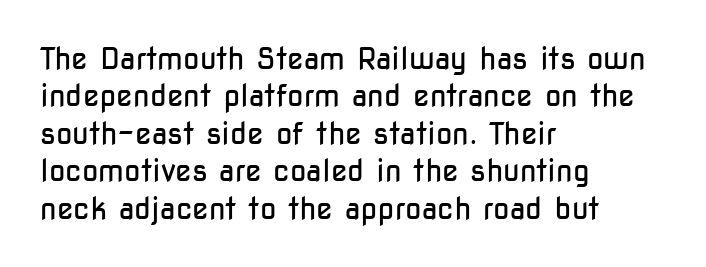
The image shows 30 px regular-weight, condensed sans-serif type, upright; set left-aligned, normal line spacing (1.25x), normal letter spacing, not underlined; low stroke contrast and a medium x-height.
